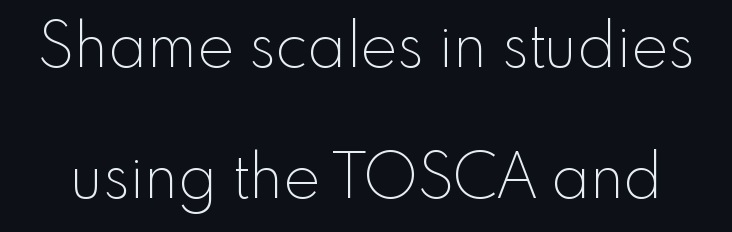
{"serif": "no", "italic": "no", "bold": "no", "weight": "thin", "width": "normal", "x_height": "small", "monospaced": "no", "underline": "no", "line_spacing": "loose", "line_spacing_ratio": 2.12, "letter_spacing": "normal", "letter_spacing_em": 0.0, "glyph_px": 62}
